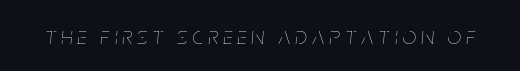
{"italic": "yes", "lean": "right", "slant_degrees": 5, "bold": "no", "underline": "no", "letter_spacing": "wide", "letter_spacing_em": 0.22, "glyph_px": 24}
